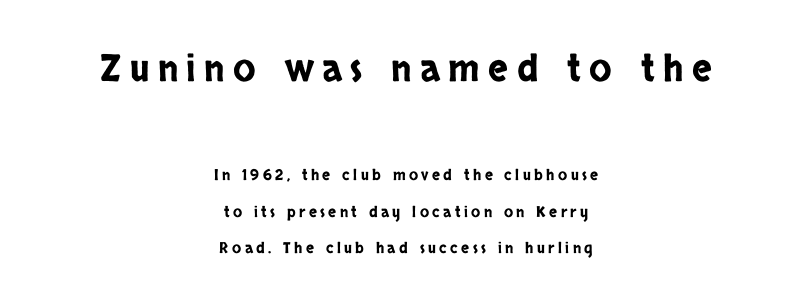
Here the first block reads like a headline and the second like body copy. Think of a printed novel: that variable character pitch is what you see here. Font category for this specimen: sans-serif. Nope, not italic — everything's standing straight. Glyph-to-glyph distance is far greater than everyday printed text. One glance says open: line gaps are wider than usual.
